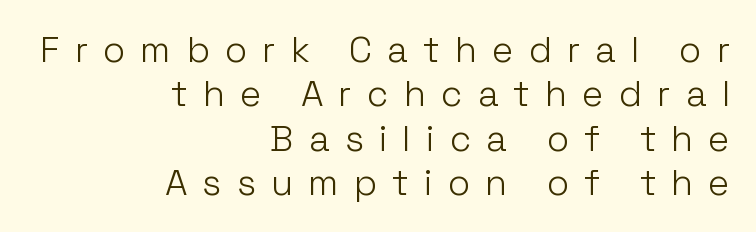
The image shows 36 px light sans-serif type, upright; set right-aligned, line spacing 1.23x, unusually wide letter spacing (+0.42 em), not underlined; low stroke contrast and a medium x-height.
